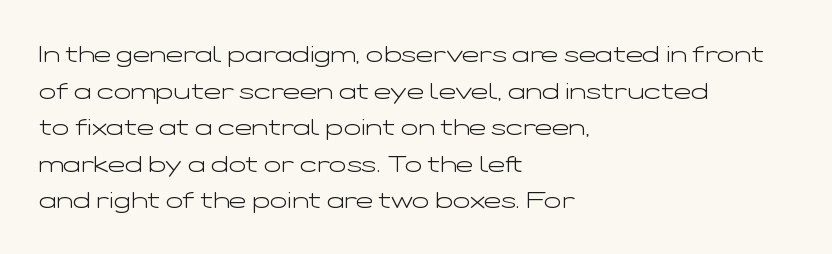
The image shows 23 px text type, upright; set left-aligned, normal line spacing (1.59x), normal letter spacing, not underlined.
